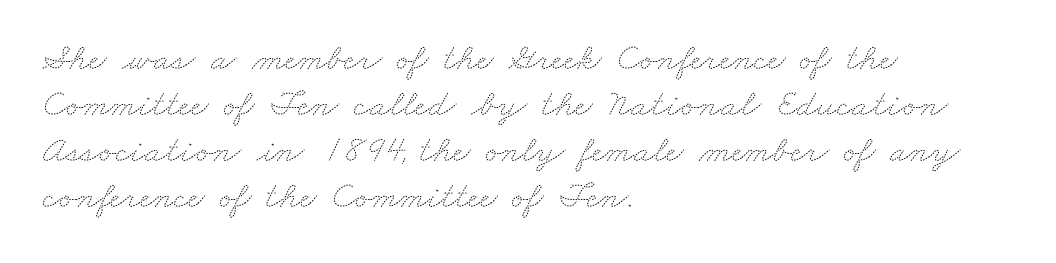
The image shows 38 px thin, wide type; set left-aligned, line spacing 1.21x, normal letter spacing, not underlined; medium stroke contrast and a small x-height.
